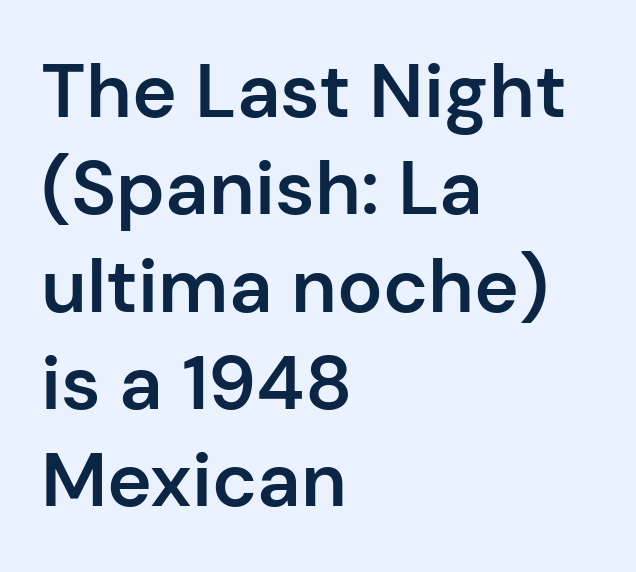
{"serif": "no", "italic": "no", "bold": "semi", "weight": "semibold", "width": "normal", "stroke_contrast": "low", "x_height": "medium", "monospaced": "no", "underline": "no", "align": "left", "line_spacing": "normal", "line_spacing_ratio": 1.28, "letter_spacing": "normal", "letter_spacing_em": 0.0, "glyph_px": 76}
